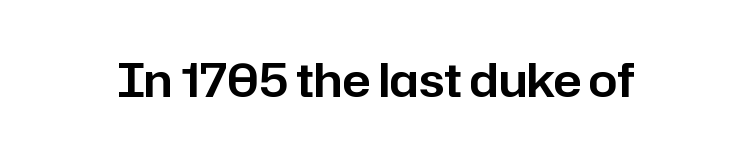
{"serif": "no", "italic": "no", "width": "normal", "stroke_contrast": "low", "x_height": "medium", "monospaced": "no", "underline": "no", "letter_spacing": "normal", "letter_spacing_em": 0.0, "glyph_px": 46}
